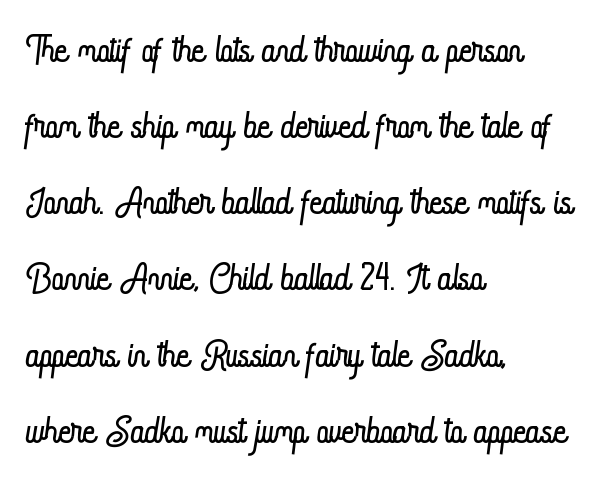
Q: Is the text bold? A: No.
Q: Is the text underlined? A: No.
Q: How is the paragraph aligned? A: Left-aligned.
Q: Is the spacing between letters normal or unusually wide? A: Normal.
Q: Is the spacing between lines tight, normal or loose? A: Normal.
Q: Width (condensed, normal, or wide)? A: Condensed.
Q: Stroke contrast? A: Low.
Q: x-height? A: Small.
Q: Monospaced? A: No.
